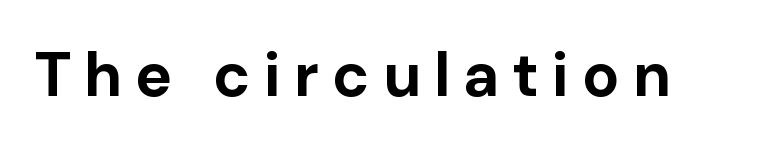
Q: Is the text bold? A: Yes.
Q: Is the text italic (slanted)? A: No, it is upright.
Q: Is the typeface a serif or a sans-serif typeface? A: Sans-serif.
Q: Is the text underlined? A: No.
Q: Is the spacing between letters normal or unusually wide? A: Unusually wide.
Q: Width (condensed, normal, or wide)? A: Normal.
Q: Stroke contrast? A: Low.
Q: x-height? A: Medium.
Q: Monospaced? A: No.
